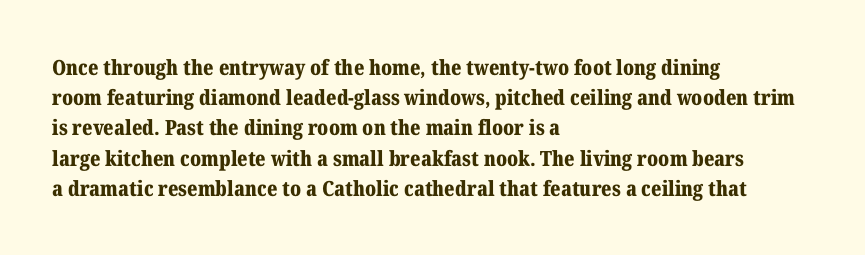
Q: Is the text bold? A: Yes.
Q: Is the text italic (slanted)? A: No, it is upright.
Q: Is the text underlined? A: No.
Q: How is the paragraph aligned? A: Left-aligned.
Q: Is the spacing between letters normal or unusually wide? A: Normal.
Q: Is the spacing between lines tight, normal or loose? A: Normal.
